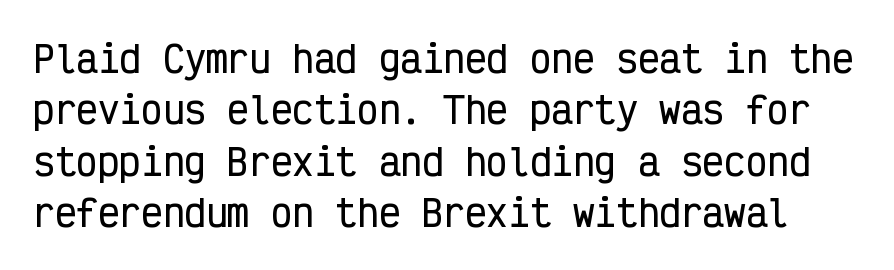
Q: Is the text italic (slanted)? A: No, it is upright.
Q: Is the typeface a serif or a sans-serif typeface? A: Sans-serif.
Q: Is the text underlined? A: No.
Q: Is the spacing between letters normal or unusually wide? A: Normal.
Q: Is the spacing between lines tight, normal or loose? A: Normal.
Q: Width (condensed, normal, or wide)? A: Condensed.
Q: Stroke contrast? A: Low.
Q: x-height? A: Medium.
Q: Monospaced? A: Yes.
